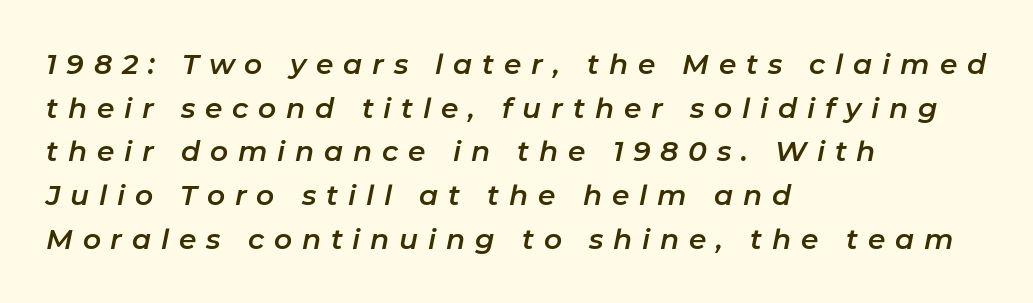
Looking at the ascenders, they clearly lean. Character widths vary here, with narrow letters taking less room than wide ones. The passage shown stacks its lines at a standard gap. Has an underline been added? It has not. You could only call the tracking loose — the letters float apart. Left-aligned paragraph, ragged on the right.
